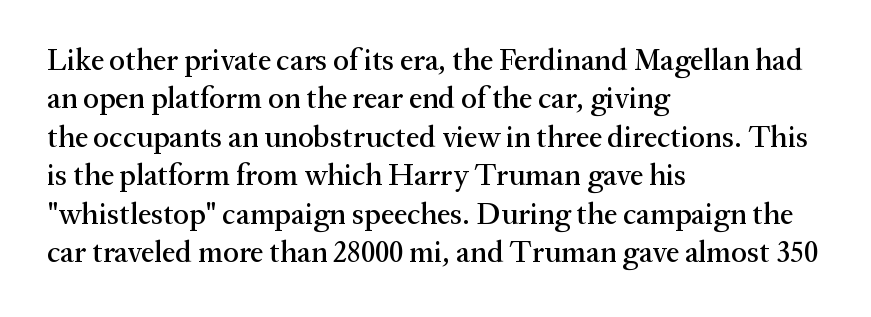
{"serif": "yes", "italic": "no", "width": "normal", "stroke_contrast": "medium", "x_height": "medium", "monospaced": "no", "underline": "no", "align": "left", "line_spacing": "normal", "line_spacing_ratio": 1.28, "letter_spacing": "normal", "letter_spacing_em": 0.0, "glyph_px": 30}
